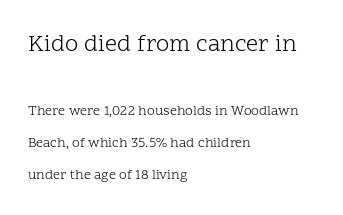
The image shows 24 px text type, upright; set left-aligned, loose line spacing (2.29x), normal letter spacing, not underlined; the first (top) block is 1.71x larger.
